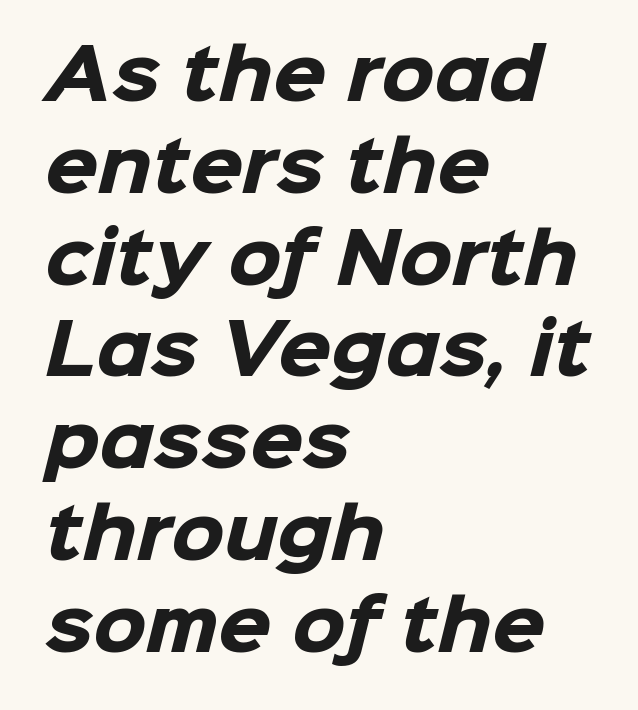
The image shows 68 px heavy sans-serif type; set left-aligned, normal line spacing (1.35x), normal letter spacing, not underlined; low stroke contrast and a medium x-height.
